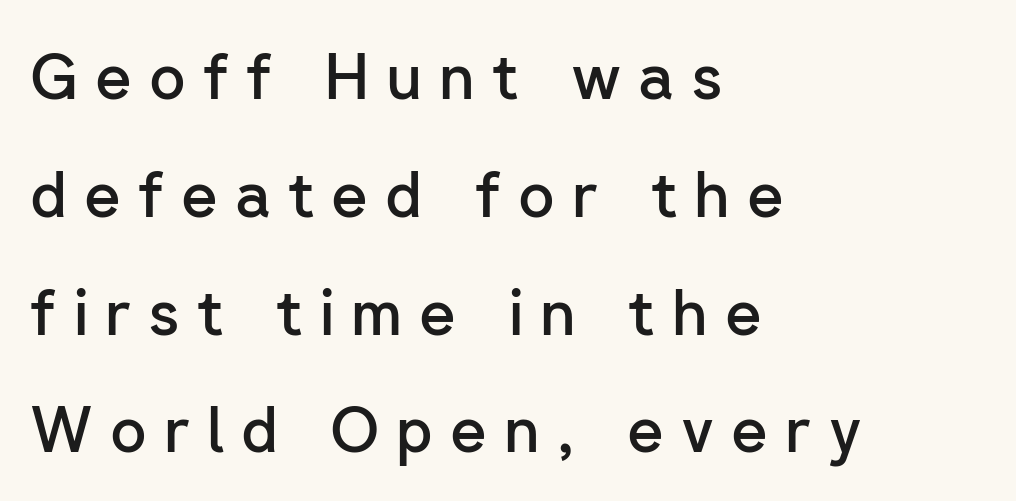
Q: Is the text bold? A: Semi-bold.
Q: Is the text italic (slanted)? A: No, it is upright.
Q: Is the typeface a serif or a sans-serif typeface? A: Sans-serif.
Q: Is the text underlined? A: No.
Q: How is the paragraph aligned? A: Left-aligned.
Q: Is the spacing between letters normal or unusually wide? A: Unusually wide.
Q: Width (condensed, normal, or wide)? A: Normal.
Q: Stroke contrast? A: Low.
Q: x-height? A: Medium.
Q: Monospaced? A: No.
